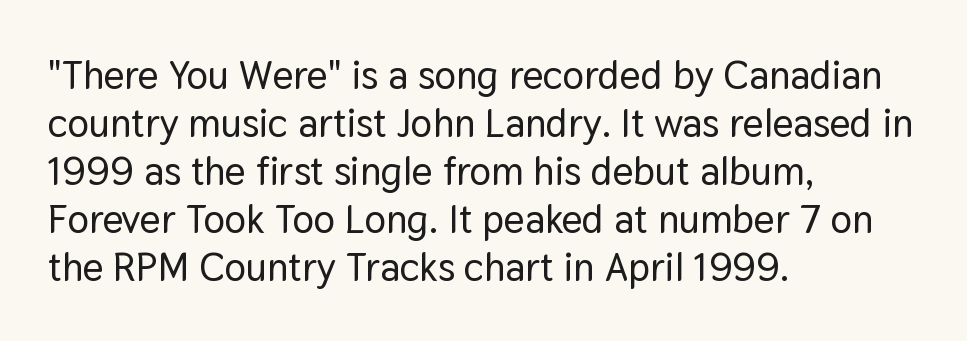
Short note: letters normally spaced. The ragged edge is on the right, which tells us the setting is flush left. Note: no serifs on the glyphs. Bare-footed words on every line.
